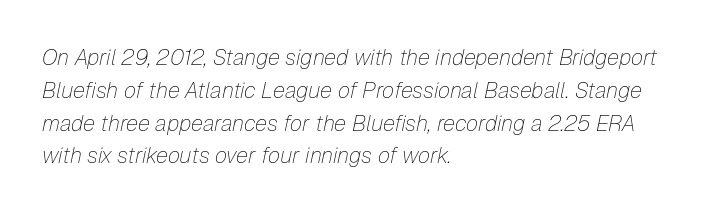
Nothing unusual about the tracking: characters are spaced as the font intends. This reads as an unemphasized weight, regular at the heaviest. The paragraph shown leans on its left margin. Does the lettering tilt? It does — this is italic. Reading down the column, the eye jumps a familiar distance to each next line.
